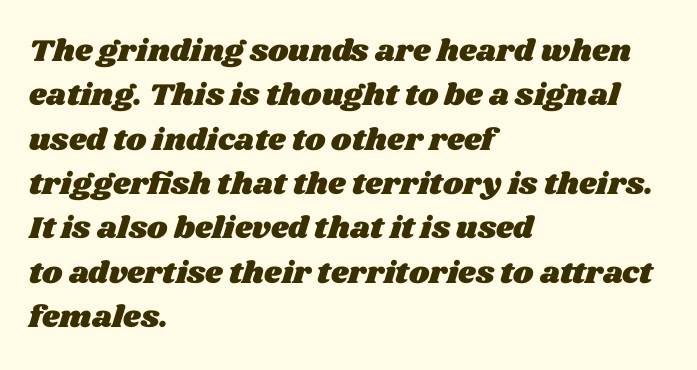
{"width": "wide", "stroke_contrast": "medium", "x_height": "large", "monospaced": "no", "underline": "no", "align": "left", "line_spacing": "normal", "line_spacing_ratio": 1.43, "letter_spacing": "normal", "letter_spacing_em": 0.0, "glyph_px": 31}
